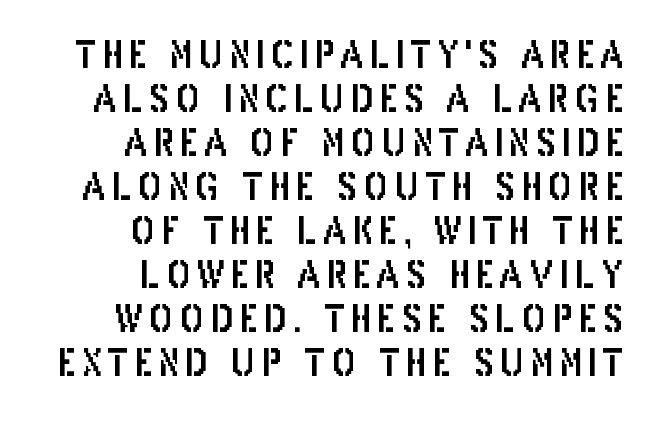
Q: Is the text italic (slanted)? A: No, it is upright.
Q: Is the typeface a serif or a sans-serif typeface? A: Sans-serif.
Q: Is the text underlined? A: No.
Q: How is the paragraph aligned? A: Right-aligned.
Q: Width (condensed, normal, or wide)? A: Condensed.
Q: Stroke contrast? A: Low.
Q: x-height? A: Large.
Q: Monospaced? A: No.
